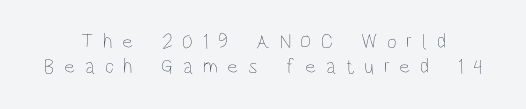
Stem width sits at or under what a default text font uses. Only glyphs here, with clear space below each row. The horizontal fit of the characters is loose and conspicuously gappy. The letters stand upright; this is a roman face.
